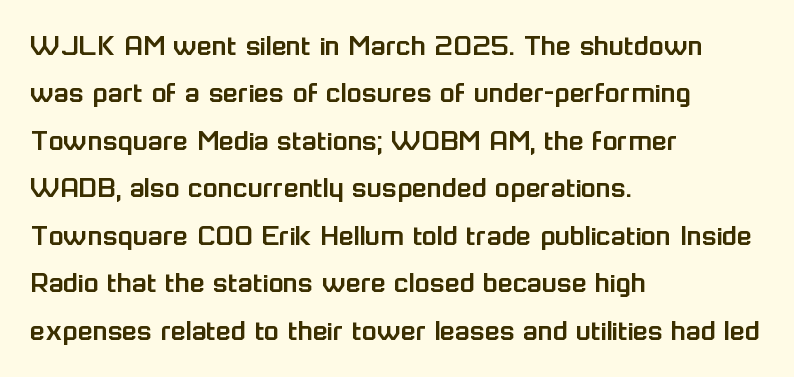
The image shows 31 px sans-serif type, upright; set left-aligned, normal line spacing (1.53x), normal letter spacing, not underlined; low stroke contrast and a medium x-height.
